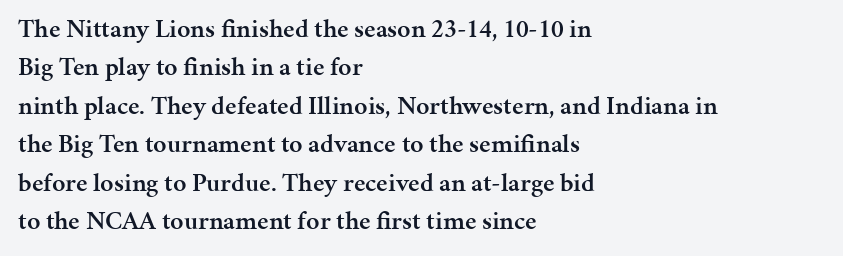
The lines are quadded left. Short note: letters normally spaced. Just letters on the line, the space beneath them empty. Look at the stroke-to-counter ratio: somewhat heavy, a semibold. Regular leading.
